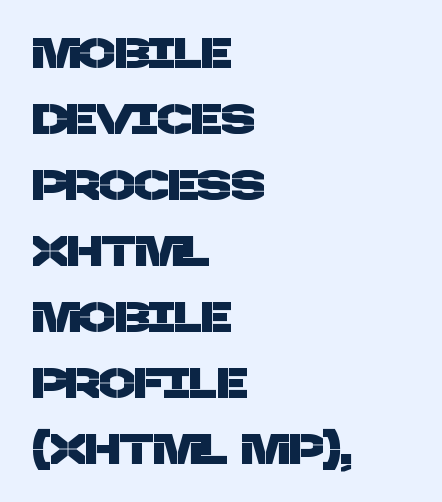
Q: Is the typeface a serif or a sans-serif typeface? A: Sans-serif.
Q: Is the text underlined? A: No.
Q: How is the paragraph aligned? A: Left-aligned.
Q: Is the spacing between letters normal or unusually wide? A: Normal.
Q: Is the spacing between lines tight, normal or loose? A: Normal.
Q: Width (condensed, normal, or wide)? A: Normal.
Q: Stroke contrast? A: Low.
Q: x-height? A: Large.
Q: Monospaced? A: No.
